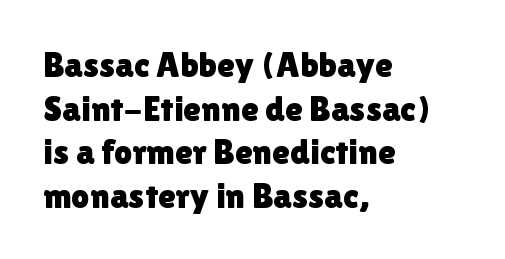
Every character sits straight up, as roman type does. Think of a printed novel: that variable character pitch is what you see here. Check the space under the baseline: it is left empty. The type is set solid horizontally, with unmodified tracking.
